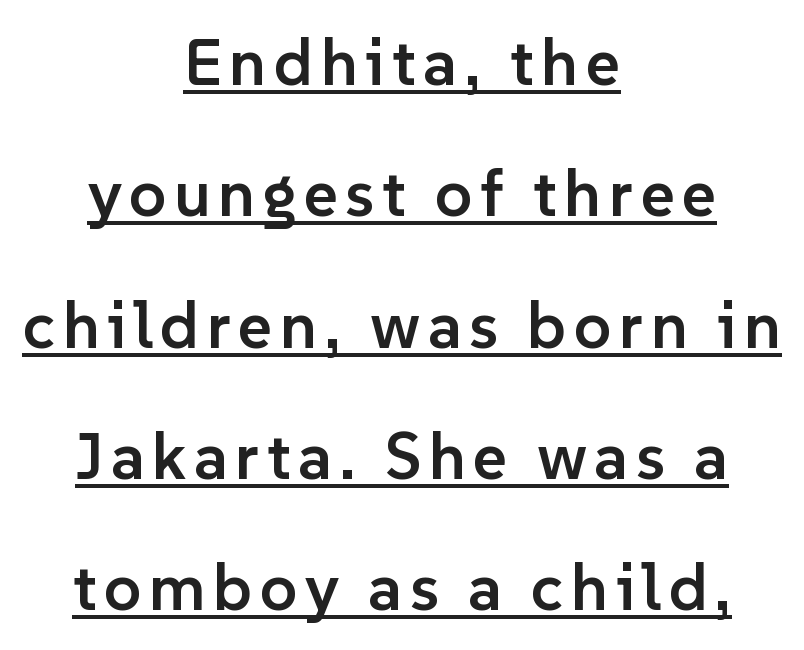
The image shows 66 px semibold sans-serif type, upright; set centered, loose line spacing (1.99x), underlined; low stroke contrast and a medium x-height.
